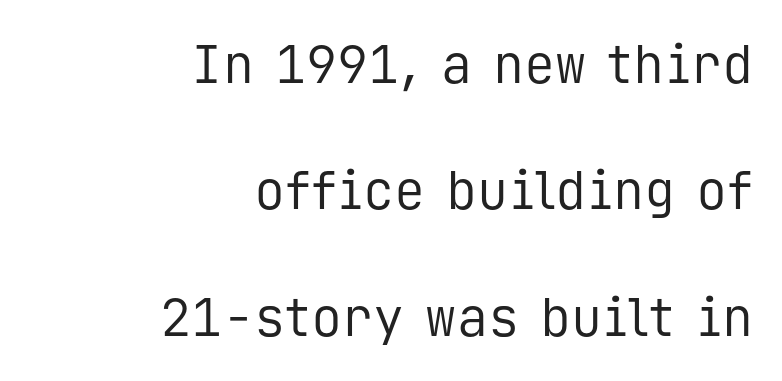
The image shows 52 px regular-weight sans-serif type, upright, monospaced; set right-aligned, loose line spacing (2.43x), normal letter spacing, not underlined; low stroke contrast and a medium x-height.
